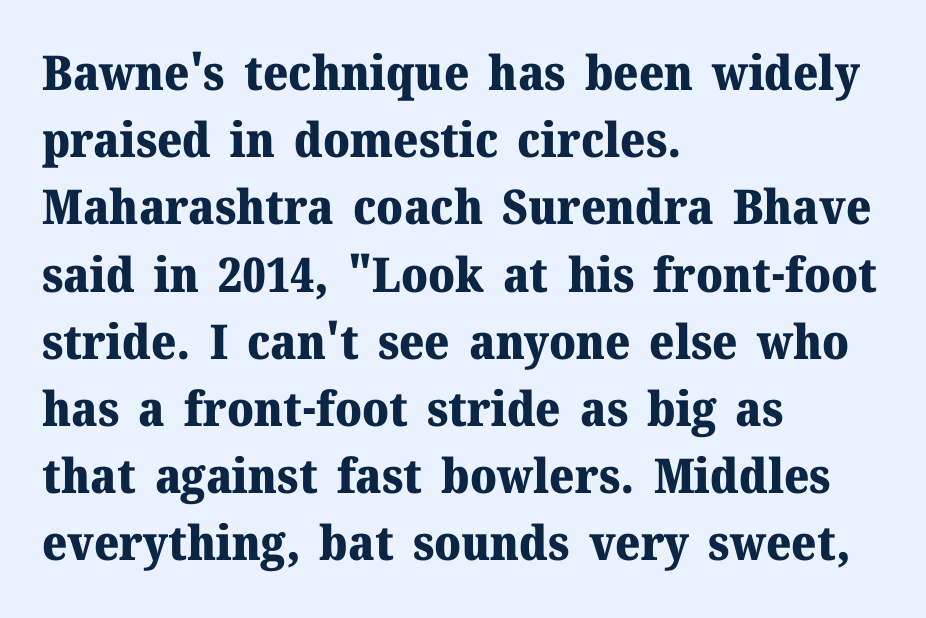
{"serif": "yes", "italic": "no", "bold": "yes", "weight": "heavy", "width": "normal", "stroke_contrast": "medium", "x_height": "medium", "monospaced": "no", "underline": "no", "align": "left", "line_spacing": "normal", "line_spacing_ratio": 1.4, "letter_spacing": "normal", "letter_spacing_em": 0.0, "glyph_px": 48}
